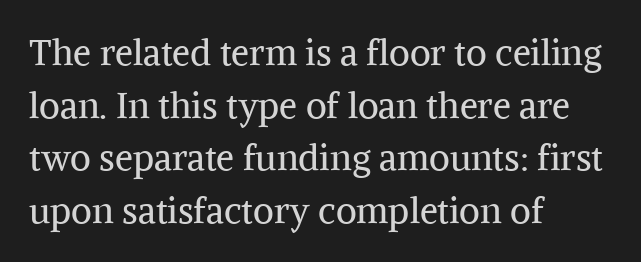
{"serif": "yes", "italic": "no", "bold": "no", "weight": "regular", "width": "normal", "stroke_contrast": "medium", "x_height": "medium", "monospaced": "no", "underline": "no", "align": "left", "line_spacing": "normal", "line_spacing_ratio": 1.46, "letter_spacing": "normal", "letter_spacing_em": 0.0, "glyph_px": 36}
